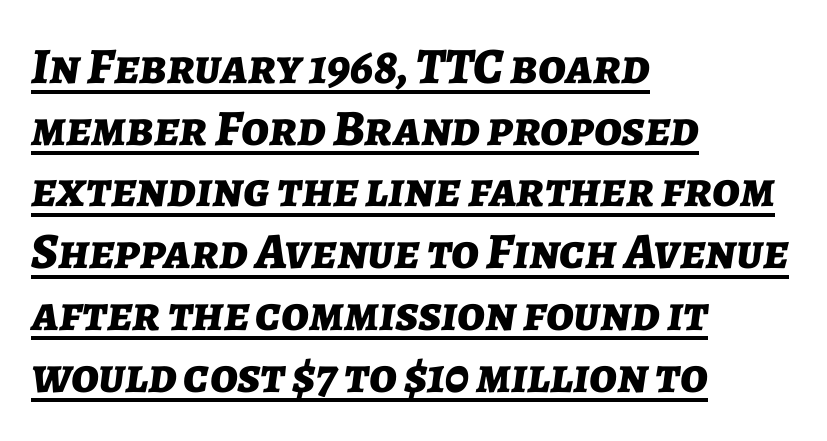
{"italic": "yes", "lean": "right", "slant_degrees": 7, "bold": "yes", "weight": "bold", "width": "normal", "stroke_contrast": "low", "x_height": "medium", "monospaced": "no", "underline": "yes", "align": "left", "line_spacing_ratio": 1.21, "letter_spacing": "normal", "letter_spacing_em": 0.0, "glyph_px": 51}
